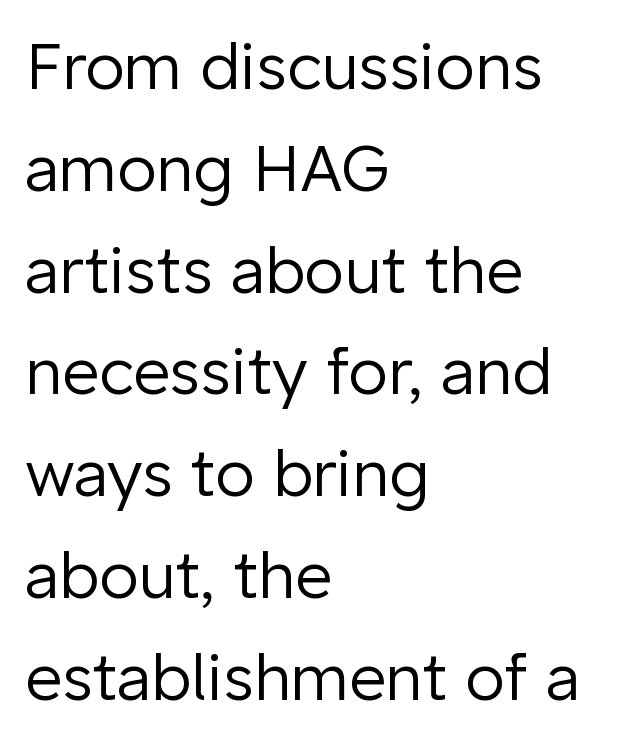
{"serif": "no", "italic": "no", "bold": "no", "weight": "regular", "width": "normal", "stroke_contrast": "low", "x_height": "medium", "monospaced": "no", "underline": "no", "align": "left", "line_spacing": "normal", "line_spacing_ratio": 1.59, "letter_spacing": "normal", "letter_spacing_em": 0.0, "glyph_px": 64}
